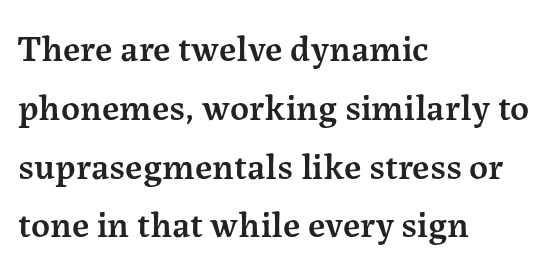
{"serif": "yes", "italic": "no", "bold": "semi", "weight": "semibold", "width": "normal", "stroke_contrast": "medium", "x_height": "medium", "monospaced": "no", "underline": "no", "align": "left", "line_spacing": "normal", "line_spacing_ratio": 1.59, "letter_spacing": "normal", "letter_spacing_em": 0.0, "glyph_px": 37}
